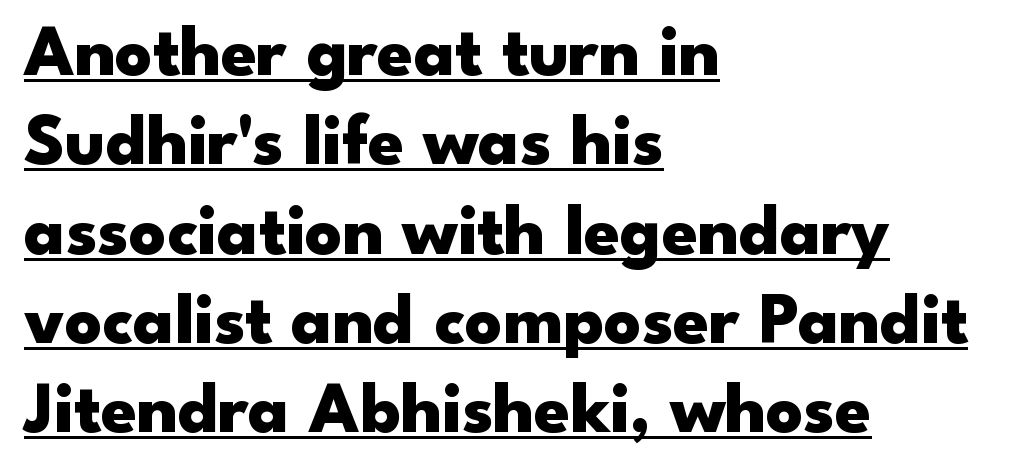
Q: Is the text bold? A: Yes.
Q: Is the text italic (slanted)? A: No, it is upright.
Q: Is the typeface a serif or a sans-serif typeface? A: Sans-serif.
Q: Is the text underlined? A: Yes.
Q: How is the paragraph aligned? A: Left-aligned.
Q: Is the spacing between letters normal or unusually wide? A: Normal.
Q: Width (condensed, normal, or wide)? A: Wide.
Q: Stroke contrast? A: Low.
Q: x-height? A: Small.
Q: Monospaced? A: No.
